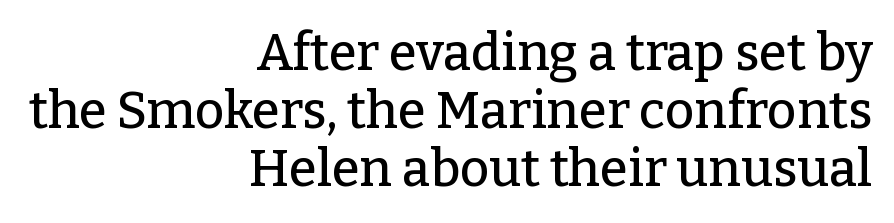
The image shows 51 px serif type, upright; set right-aligned, tight line spacing (1.14x), normal letter spacing, not underlined; low stroke contrast and a medium x-height.
